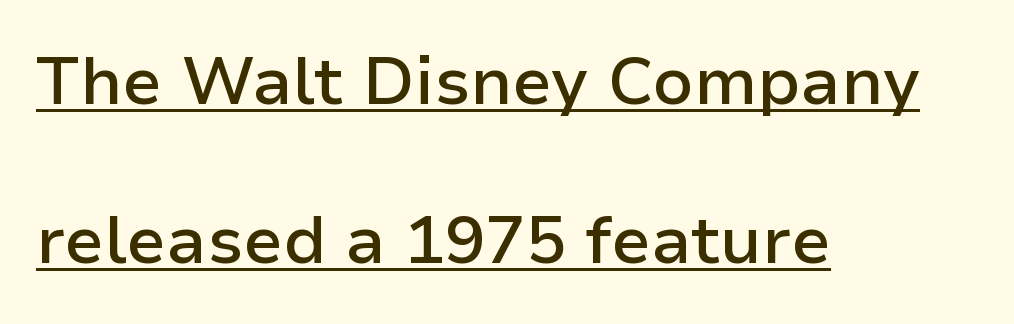
{"serif": "no", "italic": "no", "bold": "semi", "weight": "semibold", "width": "normal", "stroke_contrast": "low", "x_height": "medium", "monospaced": "no", "underline": "yes", "align": "left", "line_spacing": "loose", "line_spacing_ratio": 2.38, "letter_spacing": "normal", "letter_spacing_em": 0.0, "glyph_px": 67}
